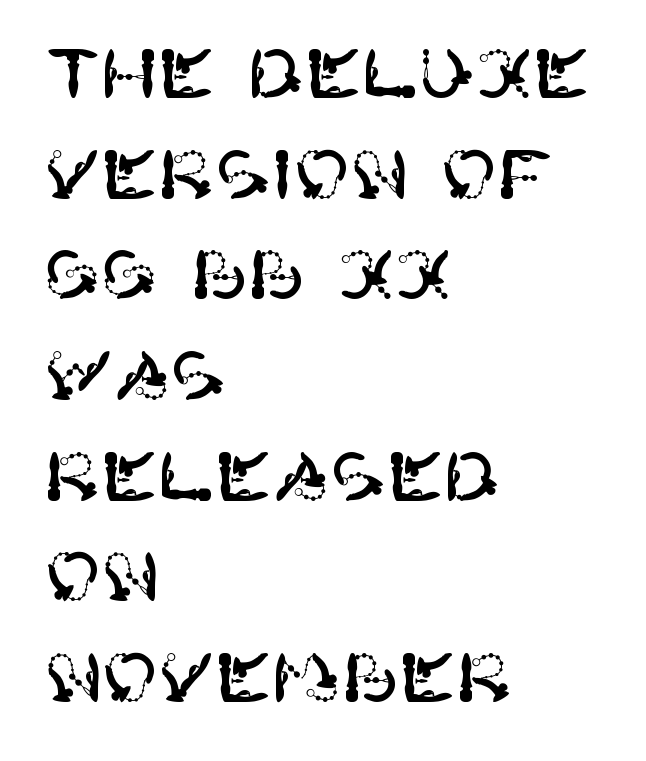
The letterforms sit shoulder to shoulder at normal distance. Nope, not italic — everything's standing straight. Plain, unruled lines of type. Nothing sits at the stroke ends, so this counts as sans-serif. In CSS terms this would be text-align: left. One glance says typical: line gaps are just what's usual.
